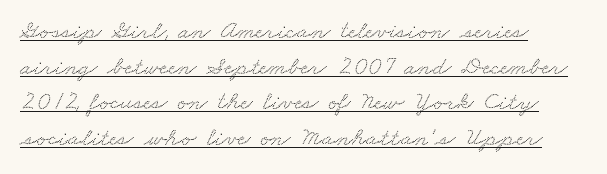
The rag falls on the right side of this text block. Students, note that the glyphs here touch the page at normal intervals. Like a heading marked for emphasis, these lines bear an underscore. Is there much room between lines? A standard amount, neither cramped nor airy.
